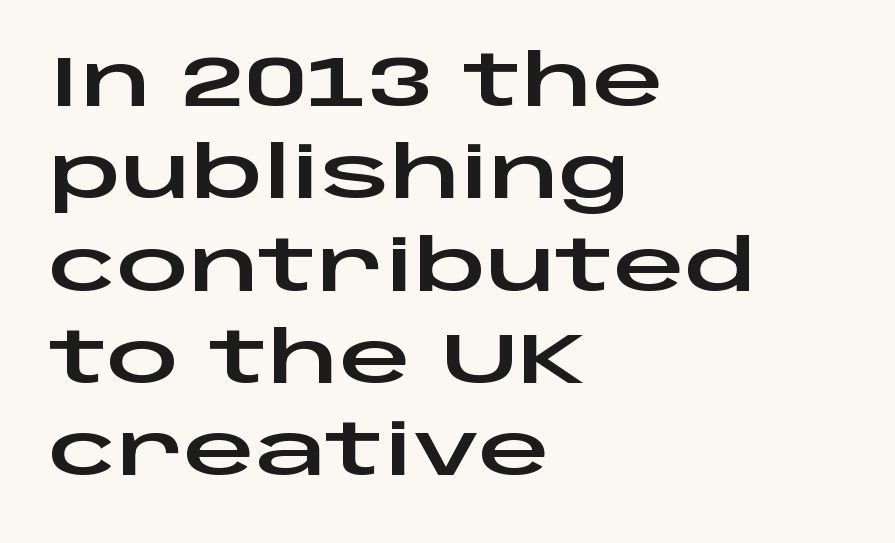
The image shows 71 px wide sans-serif type, upright; set left-aligned, normal line spacing (1.3x), normal letter spacing, not underlined; low stroke contrast and a large x-height.
